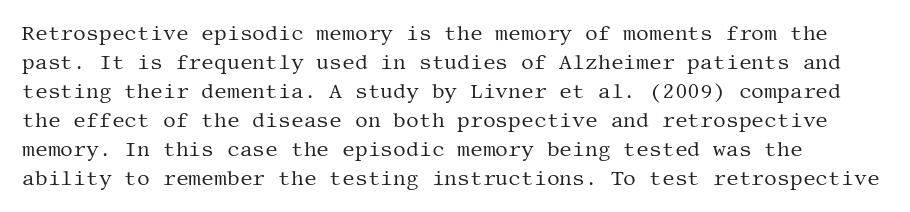
Bare-footed words on every line. Ink coverage per letter is moderate at most. A typesetter would call this zero additional tracking. Compared with typical paragraphs, the rows here are spaced about the same. The lettering stays uniformly vertical, giving the passage a roman look.
